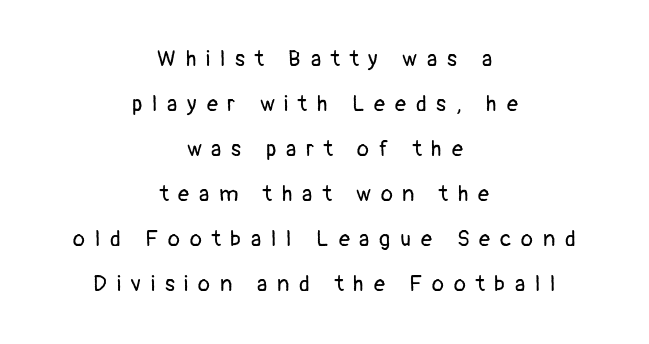
Q: Is the text bold? A: No.
Q: Is the text italic (slanted)? A: No, it is upright.
Q: Is the text underlined? A: No.
Q: How is the paragraph aligned? A: Centered.
Q: Is the spacing between letters normal or unusually wide? A: Unusually wide.
Q: Is the spacing between lines tight, normal or loose? A: Loose.
